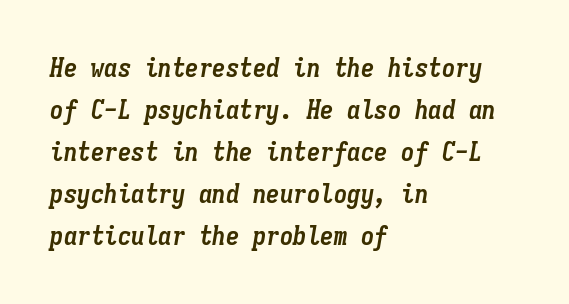
{"italic": "yes", "lean": "right", "slant_degrees": 9, "bold": "yes", "underline": "no", "align": "left", "line_spacing": "normal", "line_spacing_ratio": 1.56, "letter_spacing": "normal", "letter_spacing_em": 0.0, "glyph_px": 27}
